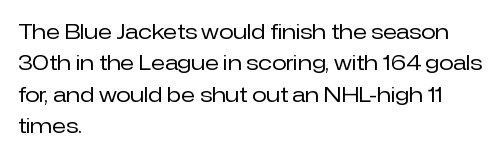
Q: Is the text bold? A: No.
Q: Is the text italic (slanted)? A: No, it is upright.
Q: Is the text underlined? A: No.
Q: How is the paragraph aligned? A: Left-aligned.
Q: Is the spacing between letters normal or unusually wide? A: Normal.
Q: Is the spacing between lines tight, normal or loose? A: Normal.
